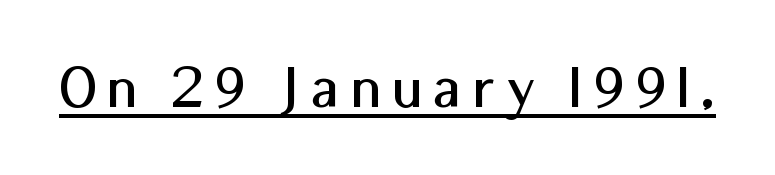
A typesetter would call this proportional, since set widths differ per character. The passage shown is typeset with a sans-serif family. A continuous stroke trails under the words, as in a hyperlink. Is there any slant? The stems are plumb. Does extra space separate the letters? Yes, quite a lot of it.
